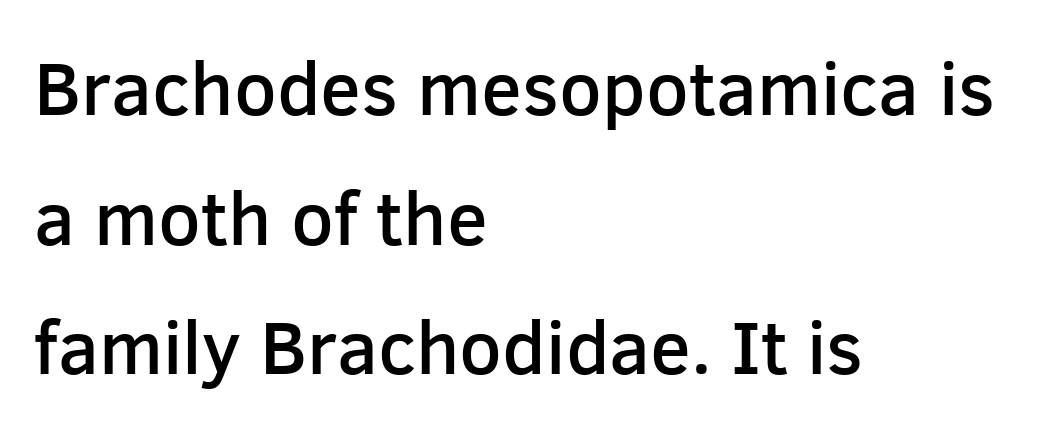
{"serif": "no", "italic": "no", "bold": "semi", "weight": "semibold", "width": "normal", "stroke_contrast": "low", "x_height": "medium", "monospaced": "no", "underline": "no", "align": "left", "line_spacing_ratio": 1.73, "letter_spacing": "normal", "letter_spacing_em": 0.0, "glyph_px": 75}
